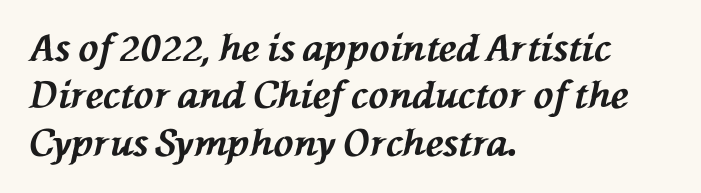
The image shows 37 px bold type, italic (leaning left); set left-aligned, normal line spacing (1.28x), normal letter spacing, not underlined; medium stroke contrast and a medium x-height.
